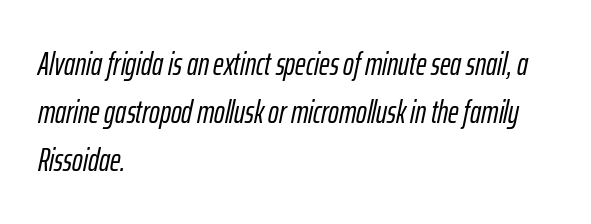
{"italic": "yes", "lean": "right", "slant_degrees": 12, "width": "condensed", "stroke_contrast": "low", "x_height": "medium", "monospaced": "no", "underline": "no", "align": "left", "line_spacing": "normal", "line_spacing_ratio": 1.5, "letter_spacing": "normal", "letter_spacing_em": 0.0, "glyph_px": 32}
